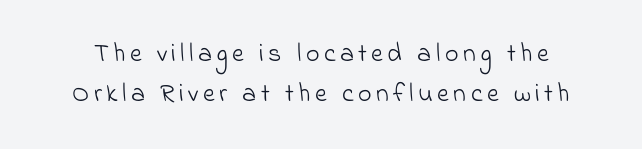
{"bold": "no", "underline": "no", "line_spacing": "normal", "line_spacing_ratio": 1.52, "glyph_px": 26}
